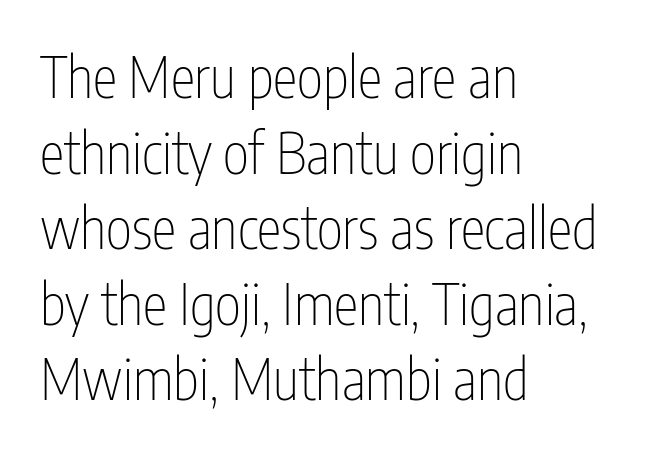
The image shows 56 px thin, condensed sans-serif type, upright; set left-aligned, normal line spacing (1.35x), normal letter spacing, not underlined; low stroke contrast and a medium x-height.
